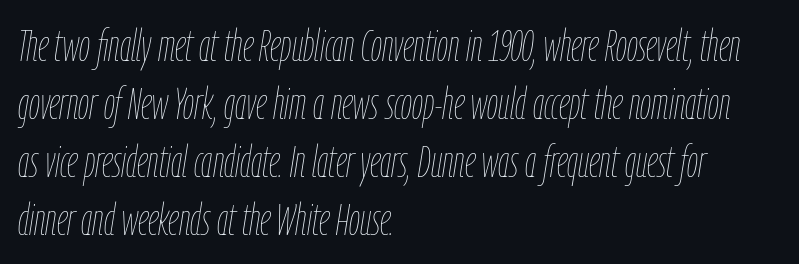
{"italic": "yes", "lean": "right", "slant_degrees": 9, "bold": "no", "weight": "thin", "width": "condensed", "stroke_contrast": "low", "x_height": "medium", "monospaced": "no", "underline": "no", "align": "left", "line_spacing": "normal", "line_spacing_ratio": 1.32, "letter_spacing": "normal", "letter_spacing_em": 0.0, "glyph_px": 44}
